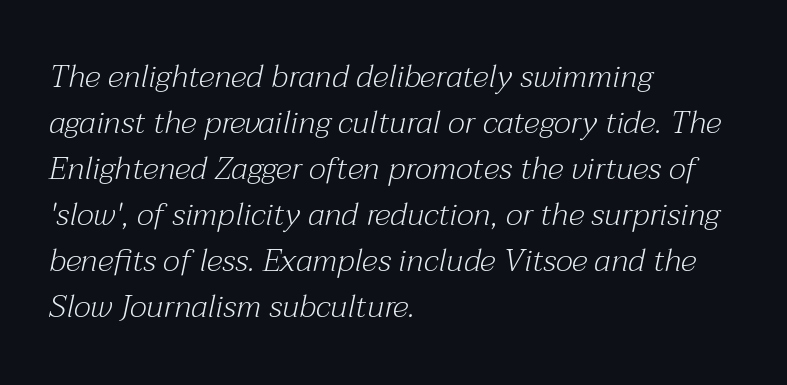
{"serif": "yes", "italic": "yes", "lean": "right", "slant_degrees": 12, "bold": "no", "weight": "light", "width": "normal", "stroke_contrast": "medium", "x_height": "medium", "monospaced": "no", "underline": "no", "align": "left", "line_spacing": "normal", "line_spacing_ratio": 1.44, "letter_spacing": "normal", "letter_spacing_em": 0.0, "glyph_px": 32}
